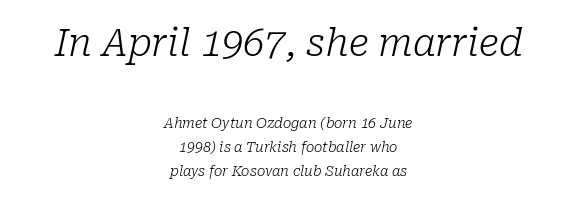
Q: Is the text bold? A: No.
Q: Is the text italic (slanted)? A: Yes, it leans right by about 10 degrees.
Q: Is the typeface a serif or a sans-serif typeface? A: Serif.
Q: Is the text underlined? A: No.
Q: How is the paragraph aligned? A: Centered.
Q: Is the spacing between letters normal or unusually wide? A: Normal.
Q: Is the spacing between lines tight, normal or loose? A: Normal.
Q: Which block of text is set in a larger size, the first (top) or the second (bottom)? A: The first (top) one.
Q: Width (condensed, normal, or wide)? A: Normal.
Q: Stroke contrast? A: Low.
Q: x-height? A: Medium.
Q: Monospaced? A: No.
